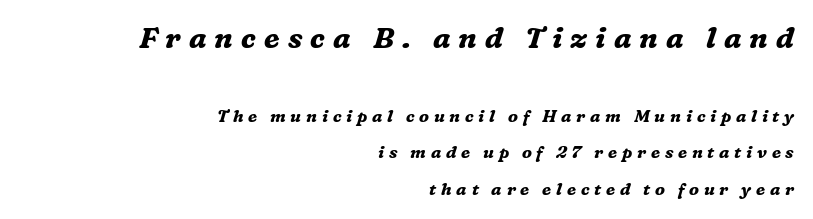
The image shows 29 px bold serif type, italic (leaning right); set right-aligned, loose line spacing (2.15x), unusually wide letter spacing (+0.28 em), not underlined; the first (top) block is 1.71x larger; medium stroke contrast and a medium x-height.
